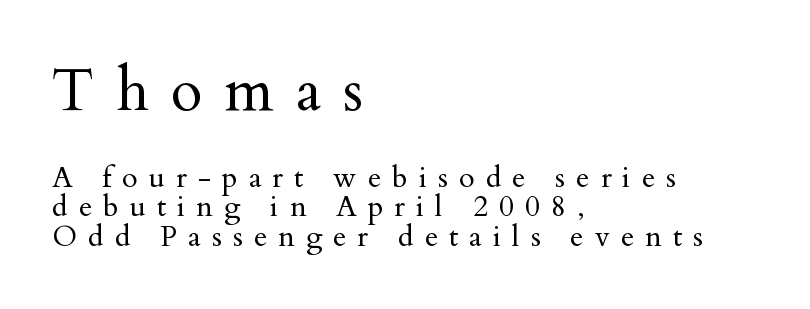
{"serif": "yes", "italic": "no", "bold": "no", "weight": "regular", "width": "normal", "stroke_contrast": "medium", "x_height": "small", "monospaced": "no", "underline": "no", "align": "left", "line_spacing": "tight", "line_spacing_ratio": 1.02, "letter_spacing": "wide", "letter_spacing_em": 0.38, "larger_block": "first", "size_ratio": 2.0, "glyph_px": 58}
